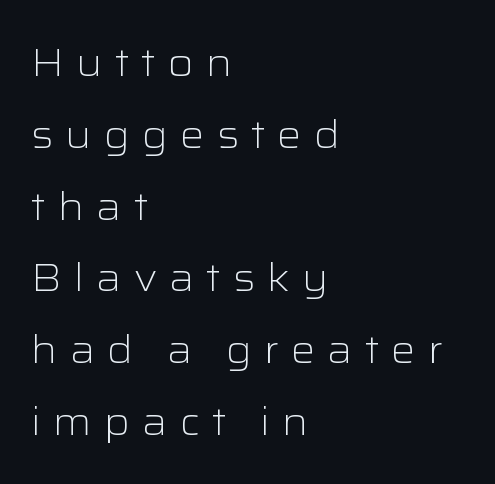
Q: Is the text bold? A: No.
Q: Is the text italic (slanted)? A: No, it is upright.
Q: Is the typeface a serif or a sans-serif typeface? A: Sans-serif.
Q: Is the text underlined? A: No.
Q: How is the paragraph aligned? A: Left-aligned.
Q: Is the spacing between letters normal or unusually wide? A: Unusually wide.
Q: Width (condensed, normal, or wide)? A: Wide.
Q: Stroke contrast? A: Low.
Q: x-height? A: Medium.
Q: Monospaced? A: No.
